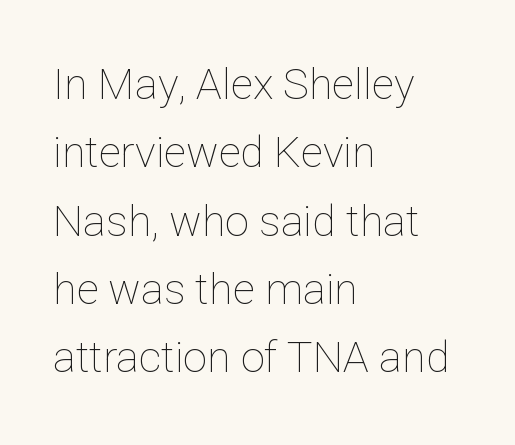
{"italic": "no", "bold": "no", "weight": "thin", "width": "normal", "stroke_contrast": "low", "x_height": "medium", "monospaced": "no", "underline": "no", "align": "left", "line_spacing": "normal", "line_spacing_ratio": 1.59, "letter_spacing": "normal", "letter_spacing_em": 0.0, "glyph_px": 43}
